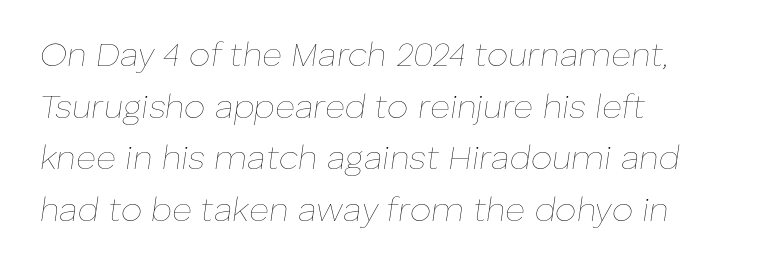
Horizontal bands of white between lines are of average thickness. Rule under the text: the space is simply empty. Here the designer chose a conventional face with non-uniform glyph widths. Observe the lean: these are italic letterforms. This sample uses plain, unmodified letter spacing.
